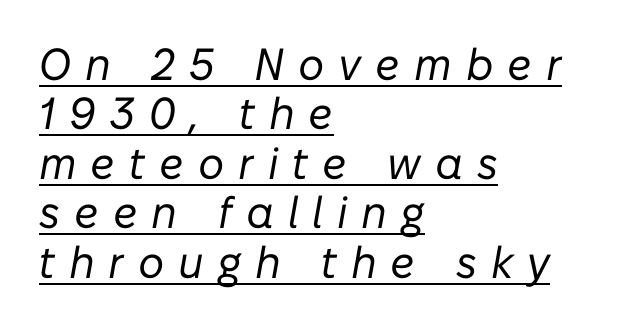
No heavy texture on the line: the type isn't bold. Underlining? Definitely there. The text block is weighted toward the left margin, trailing off unevenly rightward. The horizontal fit of the characters is loose and conspicuously gappy. This sample uses an oblique cut, with every glyph tilted off the vertical.
